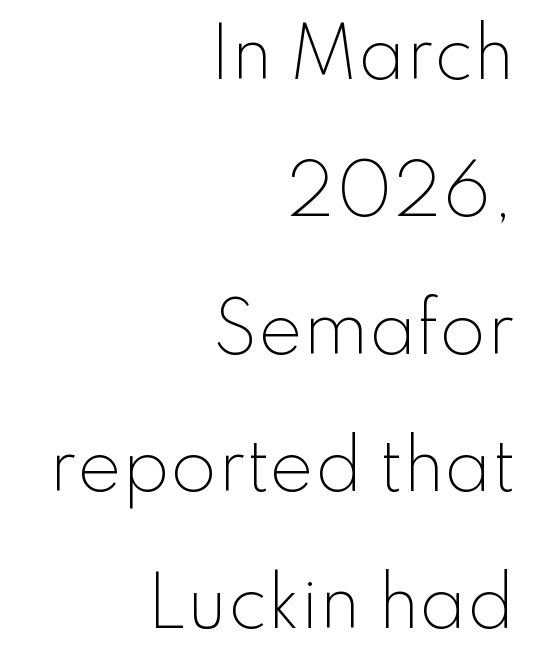
{"serif": "no", "italic": "no", "bold": "no", "weight": "light", "width": "normal", "stroke_contrast": "low", "x_height": "small", "monospaced": "no", "underline": "no", "align": "right", "line_spacing": "loose", "line_spacing_ratio": 2.05, "letter_spacing": "normal", "letter_spacing_em": 0.0, "glyph_px": 67}
